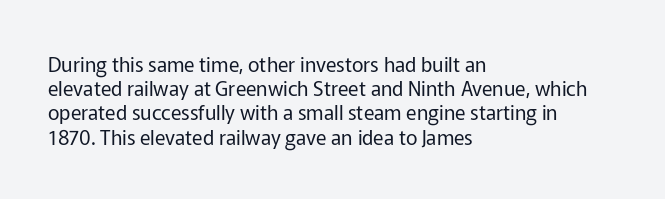
Tall strokes in this sample are plumb rather than angled. Decoration check: the copy has no underline. Words appear dense and cohesive because spacing is normal. The typesetter chose a ragged-right arrangement here.
